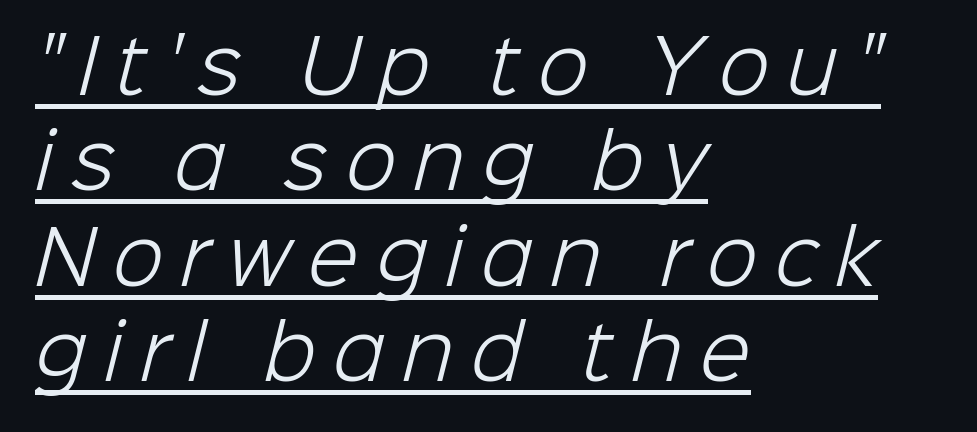
{"serif": "no", "bold": "no", "weight": "light", "width": "normal", "stroke_contrast": "low", "x_height": "medium", "monospaced": "no", "underline": "yes", "align": "left", "line_spacing": "normal", "line_spacing_ratio": 1.29, "letter_spacing": "wide", "letter_spacing_em": 0.24, "glyph_px": 74}
